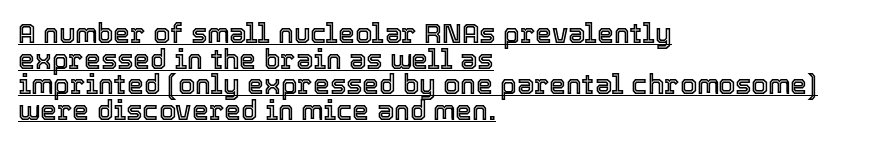
The image shows 27 px text type, upright; set left-aligned, tight line spacing (0.95x), normal letter spacing, underlined.
